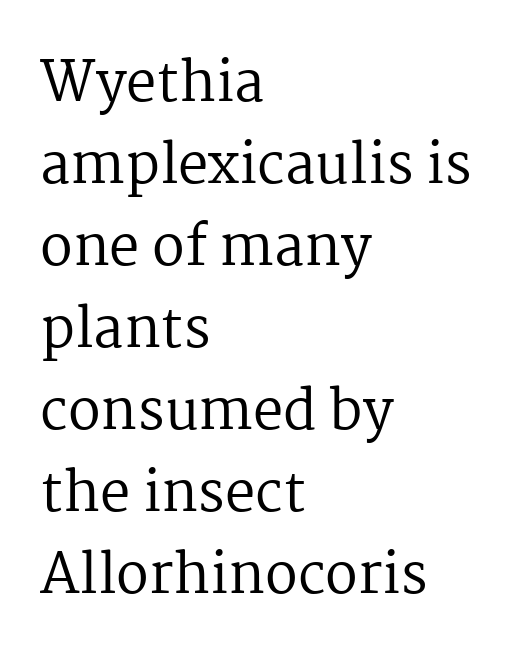
The lettering stays uniformly vertical, giving the passage a roman look. Stems here are at most as thick as an everyday book face. Looks like regular typesetting: each glyph gets only the width it needs. Characters follow at the spacing the type designer built in.
